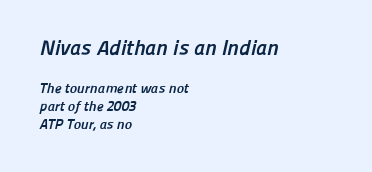
Note: larger setting up top, smaller setting below. Look at the stroke-to-counter ratio: heavy, a bold. Characters follow at the spacing the type designer built in. Underline: absent. The lines in this sample share a left origin and differ only in where they stop. A normal amount of white space separates one row of letters from the next.
